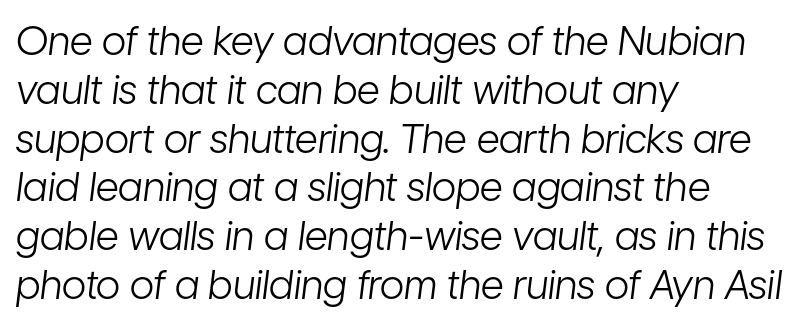
The space directly below the letters is spotless. Notice how the stems are inclined rather than vertical — that's the hallmark of italics. The horizontal fit of the characters is conventional and even. Nothing heavy about these letters — not bold at all. Does the copy run flush right? No — it runs flush left. The passage shown is typed in a proportional face where columns would drift.
